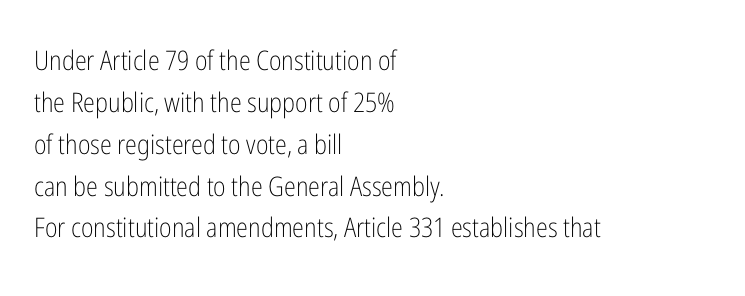
The image shows 27 px text type, upright; set left-aligned, normal line spacing (1.55x), normal letter spacing, not underlined.
